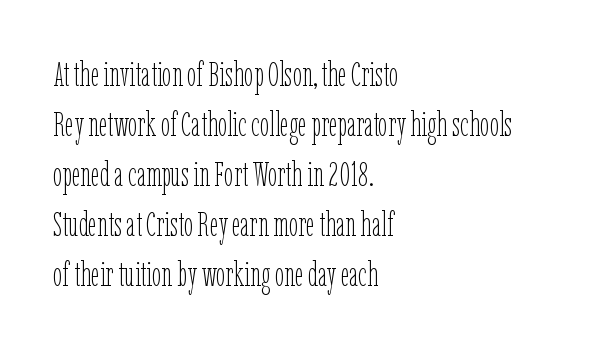
Honestly, the letter spacing is just normal — you wouldn't notice it. The gap between lines stays unmarked. Ink coverage per letter is moderate at most. The face used here is proportionally spaced, like ordinary book or web type. The leading is moderate, giving the passage an even texture. Reading down the block, your eye returns to a fixed left position each line.
